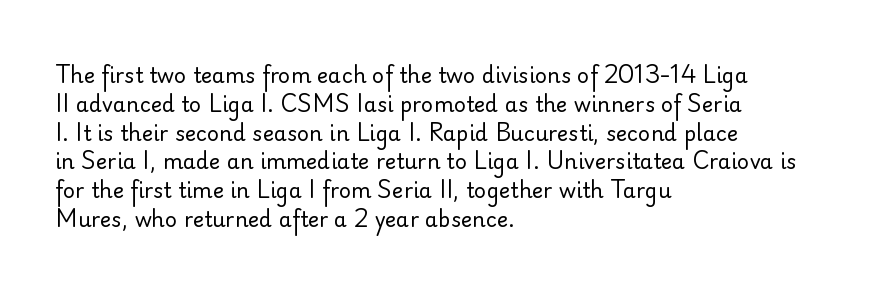
The image shows 21 px text type, upright; set left-aligned, normal line spacing (1.37x), normal letter spacing, not underlined.
